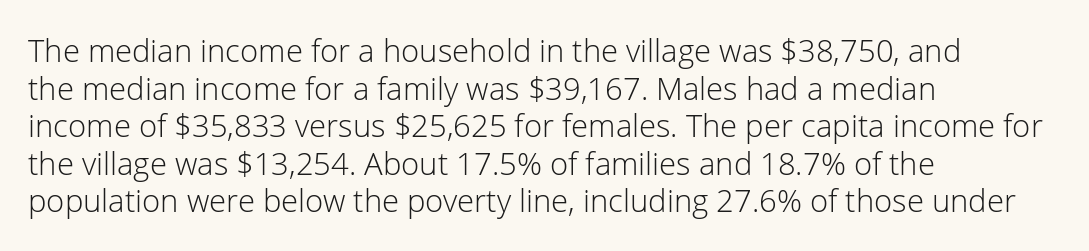
The image shows 31 px light sans-serif type, upright; set left-aligned, line spacing 1.21x, normal letter spacing, not underlined; low stroke contrast and a medium x-height.
